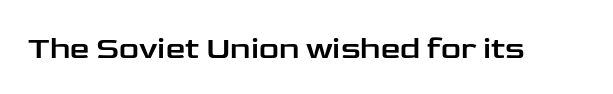
The image shows 31 px wide sans-serif type, upright; set normal letter spacing, not underlined; low stroke contrast and a medium x-height.
